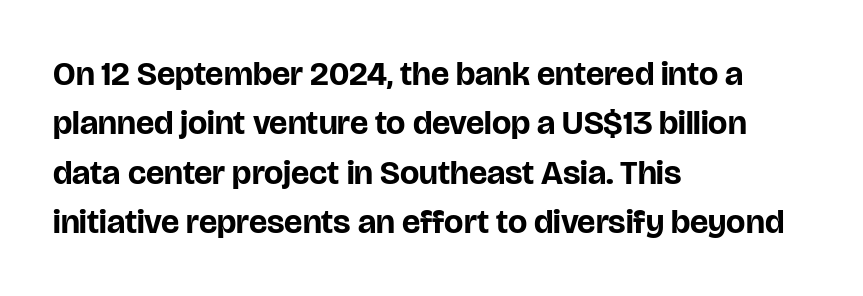
{"serif": "no", "italic": "no", "bold": "yes", "weight": "bold", "width": "normal", "stroke_contrast": "low", "x_height": "large", "monospaced": "no", "underline": "no", "align": "left", "line_spacing": "normal", "line_spacing_ratio": 1.45, "letter_spacing": "normal", "letter_spacing_em": 0.0, "glyph_px": 34}
